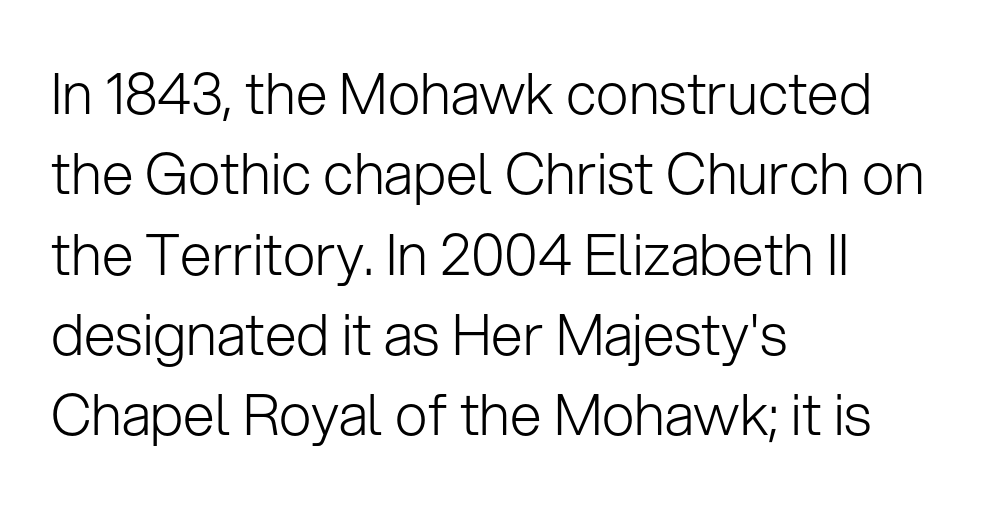
Q: Is the text bold? A: No.
Q: Is the text italic (slanted)? A: No, it is upright.
Q: Is the typeface a serif or a sans-serif typeface? A: Sans-serif.
Q: Is the text underlined? A: No.
Q: How is the paragraph aligned? A: Left-aligned.
Q: Is the spacing between letters normal or unusually wide? A: Normal.
Q: Is the spacing between lines tight, normal or loose? A: Normal.
Q: Width (condensed, normal, or wide)? A: Normal.
Q: Stroke contrast? A: Low.
Q: x-height? A: Medium.
Q: Monospaced? A: No.
